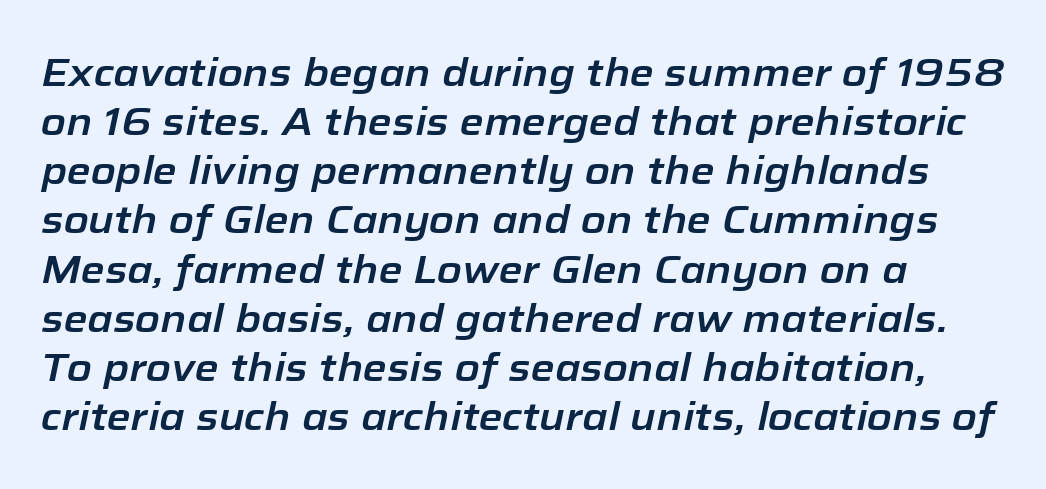
The image shows 39 px text type, italic (leaning right); set left-aligned, normal line spacing (1.26x), normal letter spacing, not underlined; low stroke contrast and a medium x-height.
